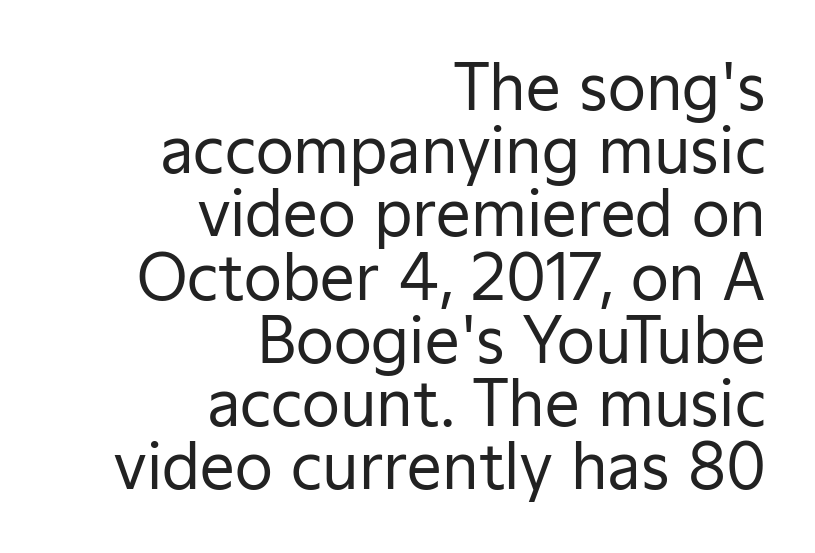
Q: Is the text bold? A: No.
Q: Is the text italic (slanted)? A: No, it is upright.
Q: Is the typeface a serif or a sans-serif typeface? A: Sans-serif.
Q: Is the text underlined? A: No.
Q: How is the paragraph aligned? A: Right-aligned.
Q: Is the spacing between letters normal or unusually wide? A: Normal.
Q: Is the spacing between lines tight, normal or loose? A: Tight.
Q: Width (condensed, normal, or wide)? A: Normal.
Q: Stroke contrast? A: Low.
Q: x-height? A: Medium.
Q: Monospaced? A: No.
